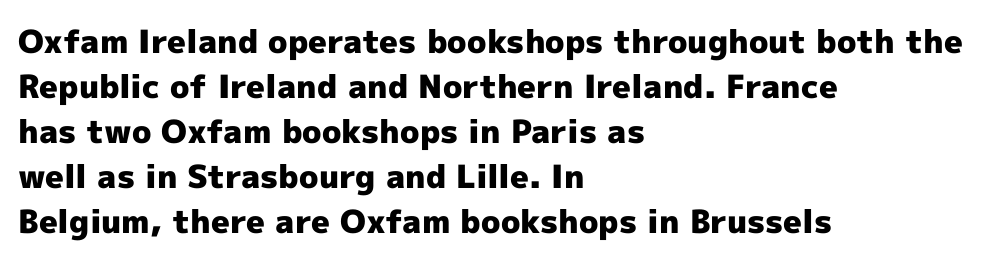
Q: Is the text bold? A: Yes.
Q: Is the text italic (slanted)? A: No, it is upright.
Q: Is the typeface a serif or a sans-serif typeface? A: Sans-serif.
Q: Is the text underlined? A: No.
Q: How is the paragraph aligned? A: Left-aligned.
Q: Is the spacing between letters normal or unusually wide? A: Normal.
Q: Is the spacing between lines tight, normal or loose? A: Normal.
Q: Width (condensed, normal, or wide)? A: Normal.
Q: x-height? A: Medium.
Q: Monospaced? A: No.
